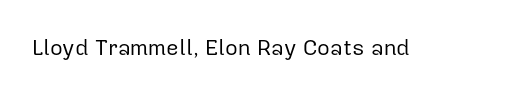
Q: Is the text bold? A: No.
Q: Is the text italic (slanted)? A: No, it is upright.
Q: Is the text underlined? A: No.
Q: Is the spacing between letters normal or unusually wide? A: Normal.
